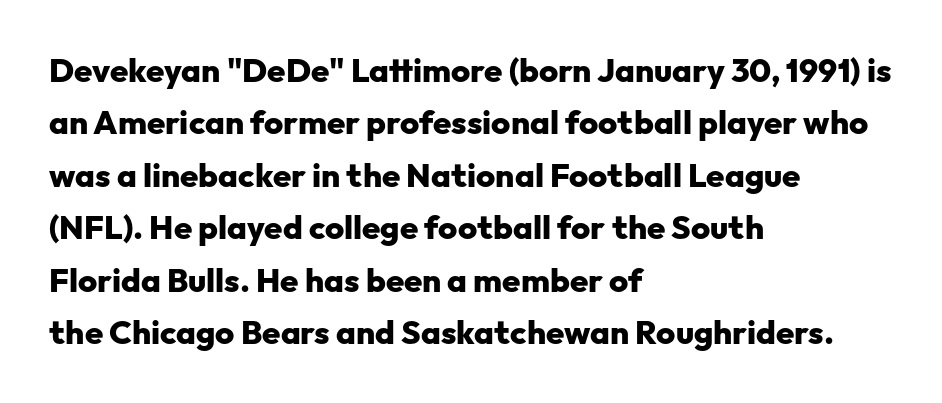
{"serif": "no", "italic": "no", "bold": "yes", "weight": "heavy", "width": "normal", "stroke_contrast": "low", "x_height": "medium", "monospaced": "no", "underline": "no", "align": "left", "line_spacing": "normal", "line_spacing_ratio": 1.59, "letter_spacing": "normal", "letter_spacing_em": 0.0, "glyph_px": 33}
